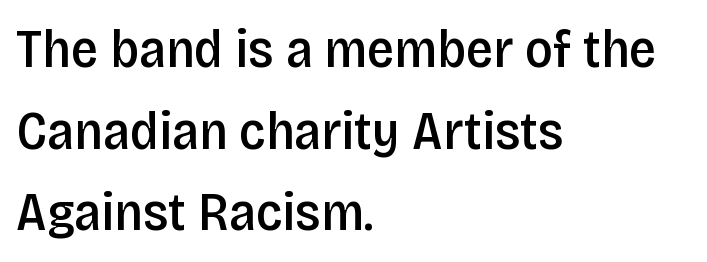
The image shows 54 px semibold, condensed sans-serif type, upright; set left-aligned, normal line spacing (1.51x), normal letter spacing, not underlined; low stroke contrast and a large x-height.
